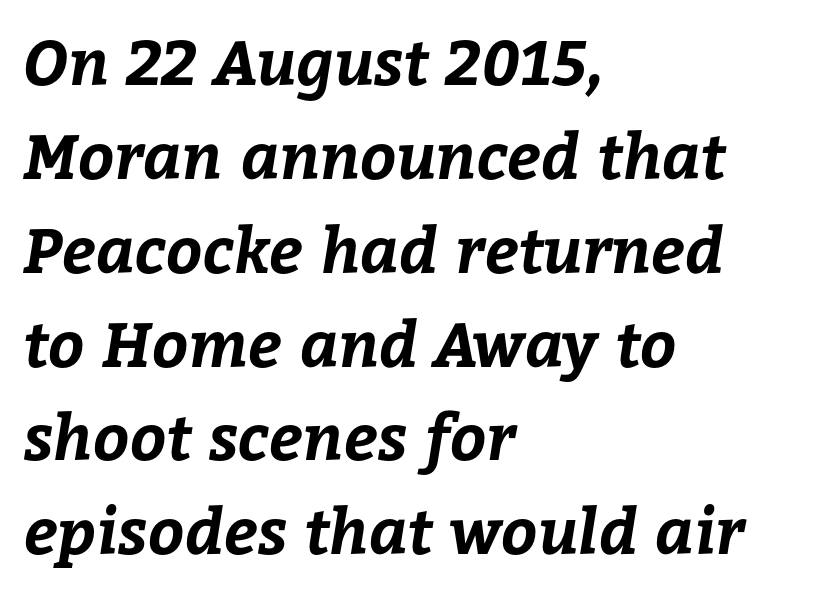
Notice how descenders clear the ascenders below comfortably — that's standard leading. Visually the block forms a straight wall on the left and a jagged coastline on the right. Think of a printed novel: that variable character pitch is what you see here. In terms of letterspacing, this is plain default setting. On the weight axis this lands at bold, roughly 700. The foot of each line stays bare and open.
